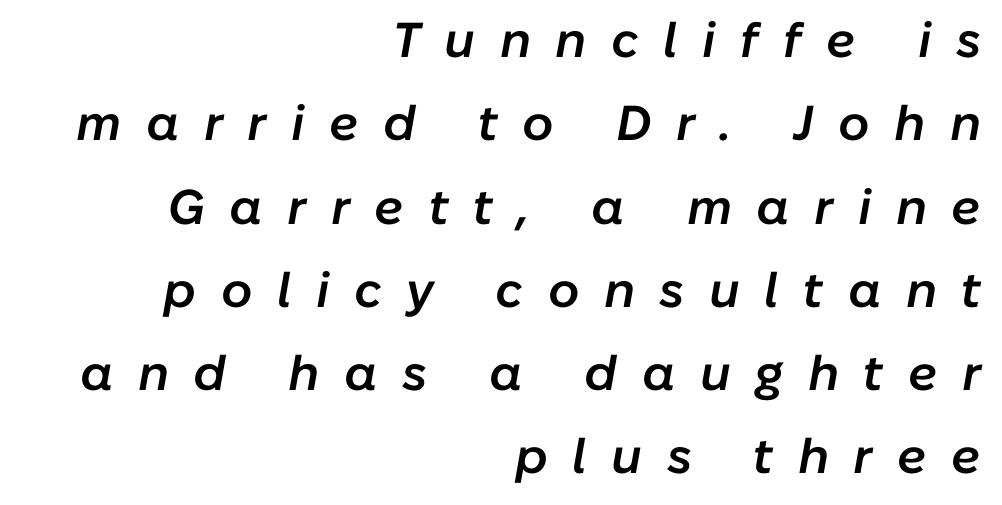
{"italic": "yes", "lean": "right", "slant_degrees": 10, "bold": "semi", "weight": "semibold", "width": "normal", "stroke_contrast": "low", "x_height": "medium", "monospaced": "no", "underline": "no", "align": "right", "line_spacing": "normal", "line_spacing_ratio": 1.7, "letter_spacing": "wide", "letter_spacing_em": 0.5, "glyph_px": 49}
